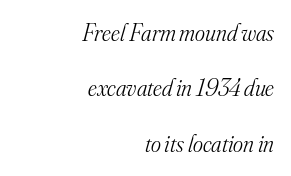
The image shows 24 px text type, italic (leaning right); set right-aligned, loose line spacing (2.31x), normal letter spacing, not underlined.
